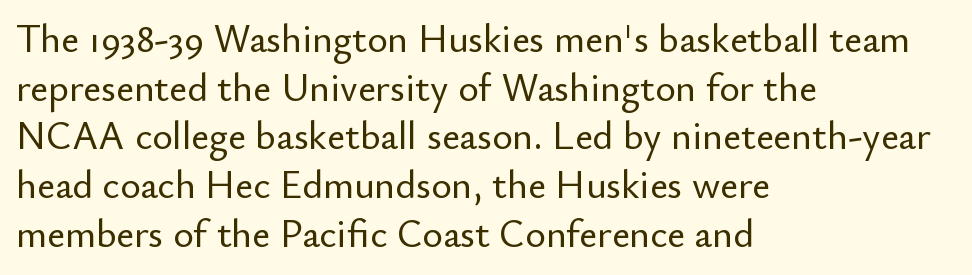
This rendering employs a face without finishing strokes, i.e., a sans-serif. Ordinary non-slanted type is in use. Which margin do the lines hug? The left one — the right edge is uneven. Do the characters align in a grid? No, the font is proportional.
